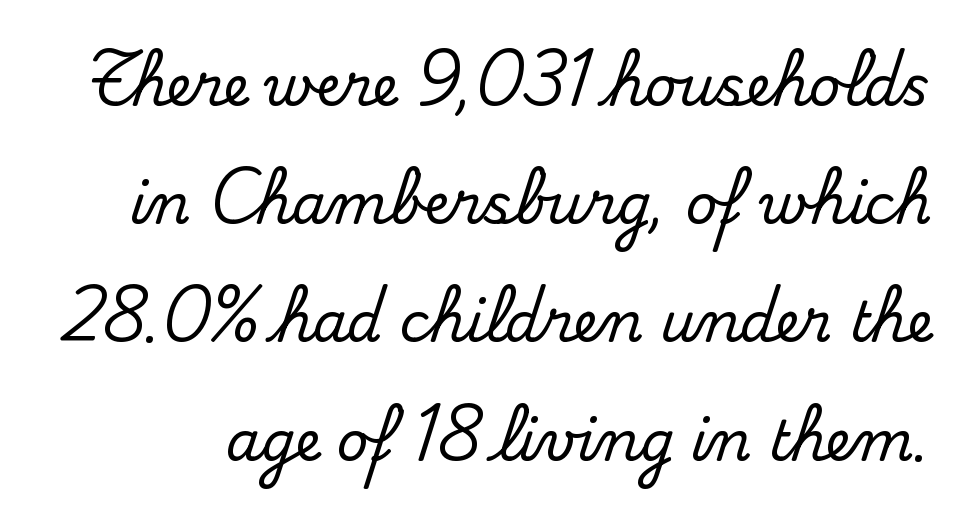
The image shows 55 px text type; set loose line spacing (2.15x), normal letter spacing, not underlined; medium stroke contrast and a small x-height.
